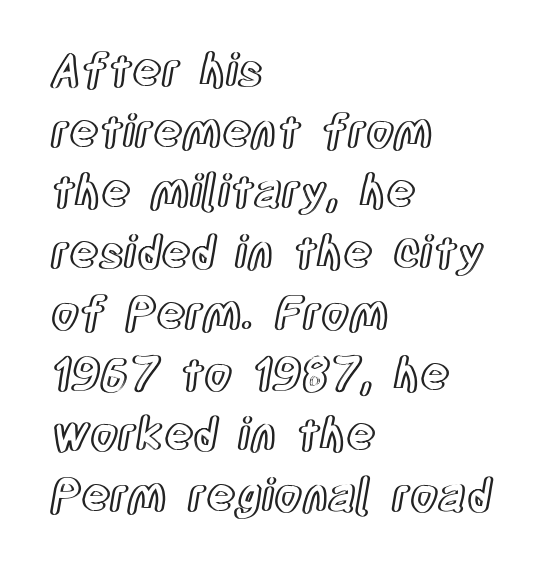
{"width": "condensed", "x_height": "large", "monospaced": "no", "underline": "no", "align": "left", "line_spacing": "normal", "line_spacing_ratio": 1.35, "letter_spacing": "normal", "letter_spacing_em": 0.0, "glyph_px": 45}
